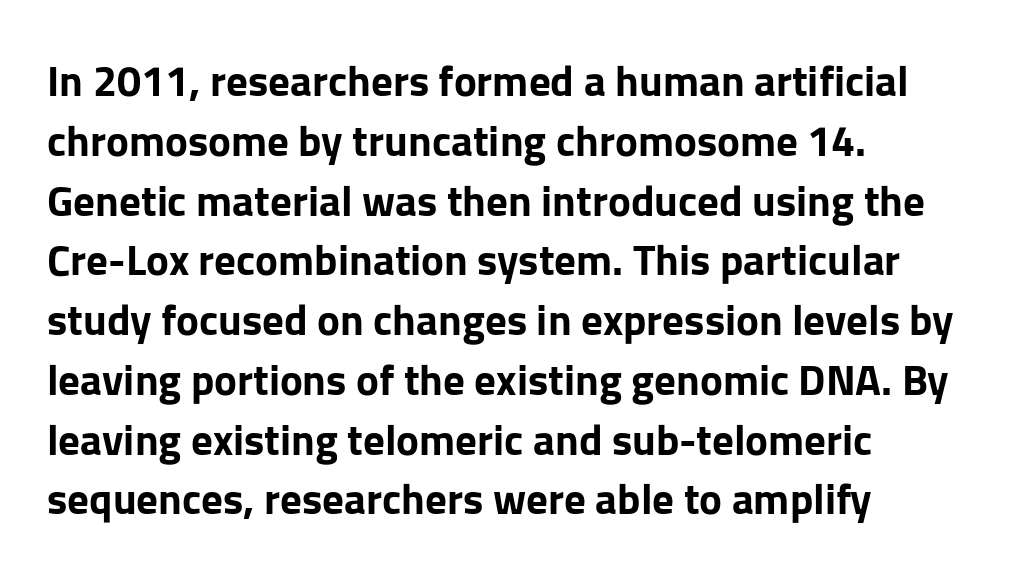
Q: Is the text bold? A: Yes.
Q: Is the text italic (slanted)? A: No, it is upright.
Q: Is the typeface a serif or a sans-serif typeface? A: Sans-serif.
Q: Is the text underlined? A: No.
Q: How is the paragraph aligned? A: Left-aligned.
Q: Is the spacing between letters normal or unusually wide? A: Normal.
Q: Is the spacing between lines tight, normal or loose? A: Normal.
Q: Width (condensed, normal, or wide)? A: Normal.
Q: Stroke contrast? A: Low.
Q: x-height? A: Medium.
Q: Monospaced? A: No.
